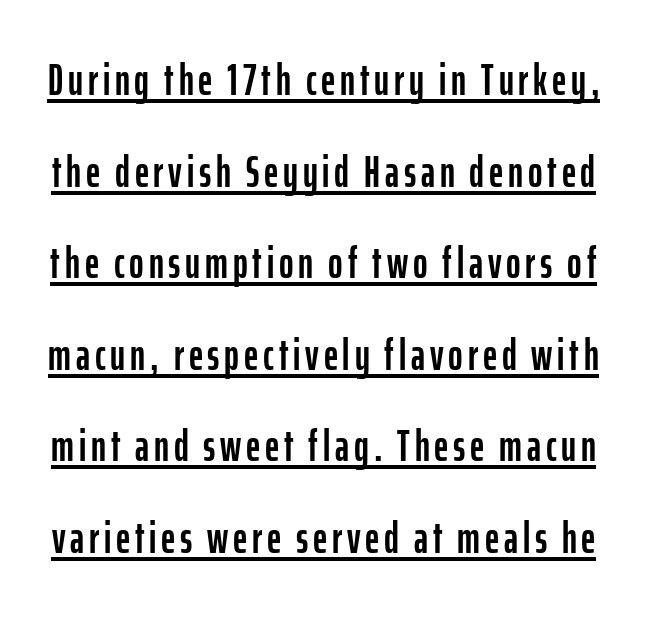
{"serif": "no", "italic": "no", "width": "condensed", "stroke_contrast": "low", "x_height": "medium", "monospaced": "no", "underline": "yes", "line_spacing": "loose", "line_spacing_ratio": 2.08, "glyph_px": 44}
